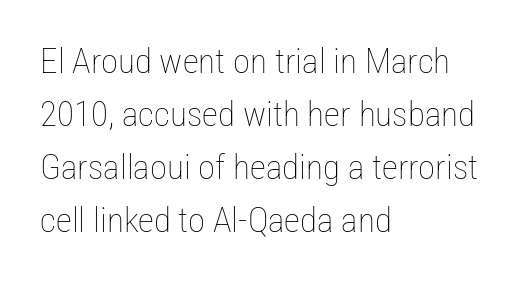
The image shows 35 px thin, condensed type, upright; set left-aligned, normal line spacing (1.51x), normal letter spacing, not underlined; low stroke contrast and a medium x-height.
